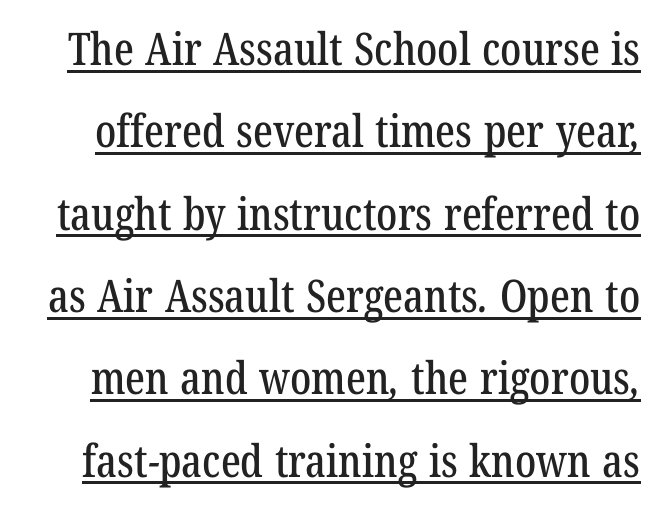
Q: Is the typeface a serif or a sans-serif typeface? A: Serif.
Q: Is the text underlined? A: Yes.
Q: Is the spacing between letters normal or unusually wide? A: Normal.
Q: Width (condensed, normal, or wide)? A: Condensed.
Q: Stroke contrast? A: Low.
Q: x-height? A: Medium.
Q: Monospaced? A: No.
